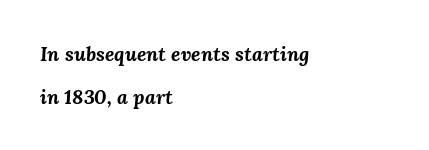
The image shows 20 px bold type, italic (leaning right); set left-aligned, loose line spacing (2.14x), normal letter spacing, not underlined.
